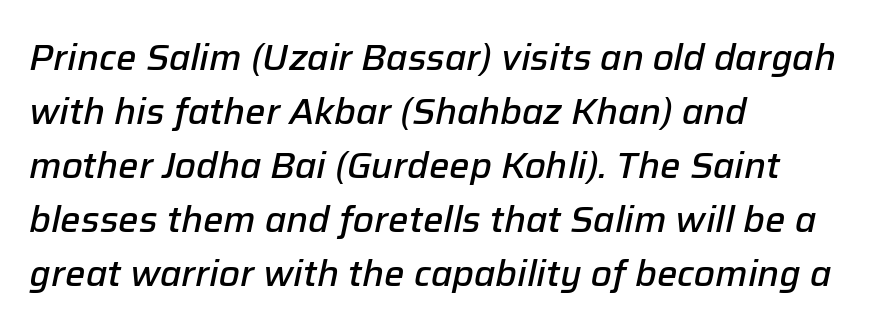
{"italic": "yes", "lean": "right", "slant_degrees": 12, "bold": "semi", "weight": "semibold", "width": "normal", "stroke_contrast": "low", "x_height": "medium", "monospaced": "no", "underline": "no", "align": "left", "line_spacing": "normal", "line_spacing_ratio": 1.5, "letter_spacing": "normal", "letter_spacing_em": 0.0, "glyph_px": 36}
